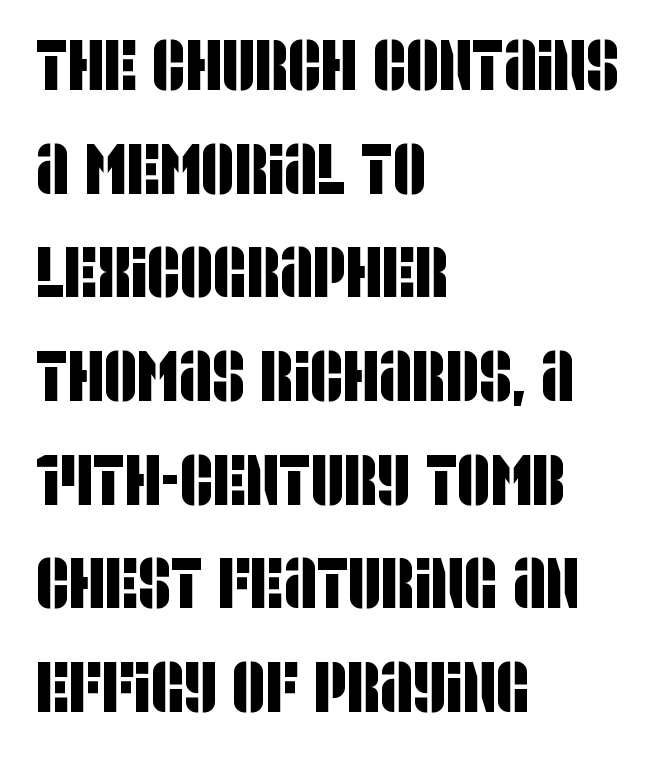
Q: Is the typeface a serif or a sans-serif typeface? A: Sans-serif.
Q: Is the text underlined? A: No.
Q: How is the paragraph aligned? A: Left-aligned.
Q: Is the spacing between letters normal or unusually wide? A: Normal.
Q: Is the spacing between lines tight, normal or loose? A: Normal.
Q: Width (condensed, normal, or wide)? A: Condensed.
Q: Stroke contrast? A: Low.
Q: x-height? A: Large.
Q: Monospaced? A: No.
